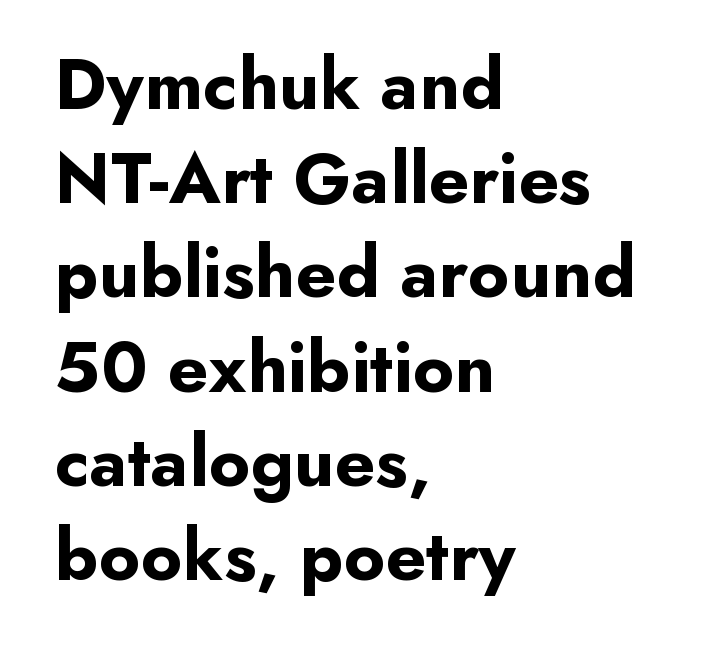
Q: Is the text bold? A: Yes.
Q: Is the text italic (slanted)? A: No, it is upright.
Q: Is the typeface a serif or a sans-serif typeface? A: Sans-serif.
Q: Is the text underlined? A: No.
Q: How is the paragraph aligned? A: Left-aligned.
Q: Is the spacing between letters normal or unusually wide? A: Normal.
Q: Is the spacing between lines tight, normal or loose? A: Normal.
Q: Width (condensed, normal, or wide)? A: Normal.
Q: Stroke contrast? A: Low.
Q: x-height? A: Small.
Q: Monospaced? A: No.
